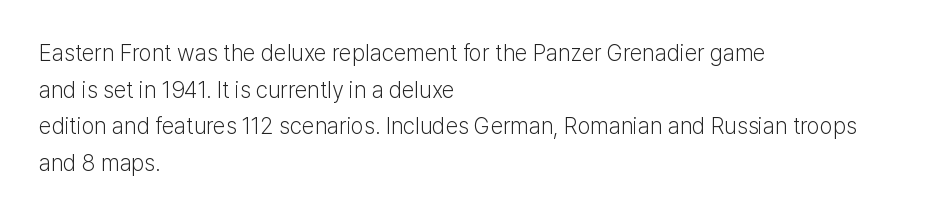
Notice how descenders clear the ascenders below comfortably — that's standard leading. Heft: none added — not bold. Posture: upright roman. The tracking reads as untouched default to a designer's eye. If you drew a ruler down the left edge, every line would touch it.
